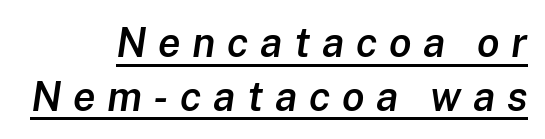
The image shows 41 px semibold type, italic (leaning right); set right-aligned, normal line spacing (1.31x), unusually wide letter spacing (+0.28 em), underlined; low stroke contrast and a medium x-height.
